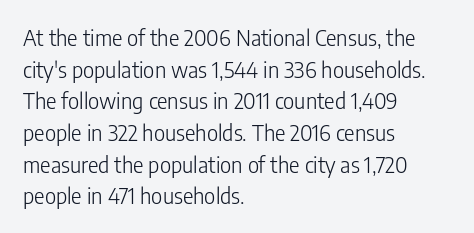
Ordinary non-slanted type is in use. Whoever set this chose a conventional vertical rhythm. Nothing unusual about the tracking: characters are spaced as the font intends. Every row of glyphs begins at an identical x-position on the left.
